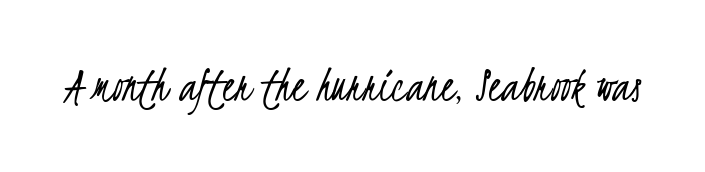
Q: Is the text bold? A: No.
Q: Is the typeface a serif or a sans-serif typeface? A: Sans-serif.
Q: Is the text underlined? A: No.
Q: Is the spacing between letters normal or unusually wide? A: Normal.
Q: Width (condensed, normal, or wide)? A: Condensed.
Q: Stroke contrast? A: Low.
Q: x-height? A: Small.
Q: Monospaced? A: No.
